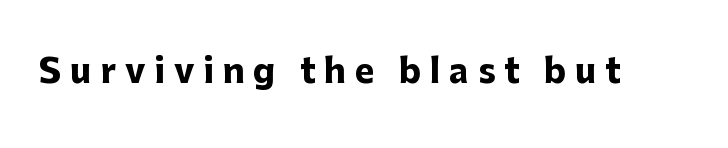
{"serif": "no", "italic": "no", "bold": "yes", "weight": "heavy", "width": "normal", "stroke_contrast": "low", "x_height": "medium", "monospaced": "no", "underline": "no", "letter_spacing": "wide", "letter_spacing_em": 0.27, "glyph_px": 33}
